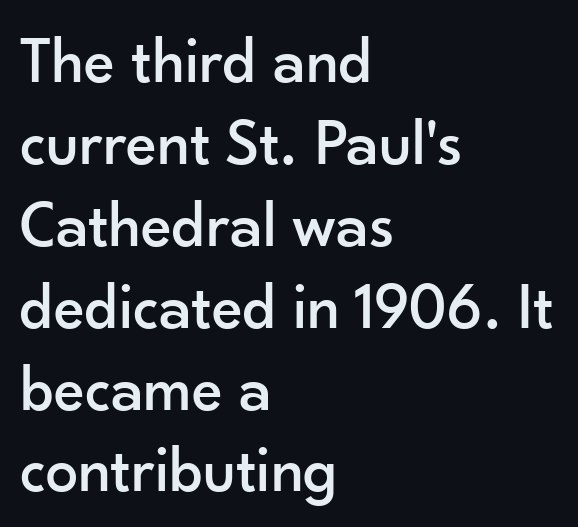
The image shows 65 px sans-serif type, upright; set left-aligned, normal line spacing (1.26x), normal letter spacing, not underlined; low stroke contrast and a small x-height.
